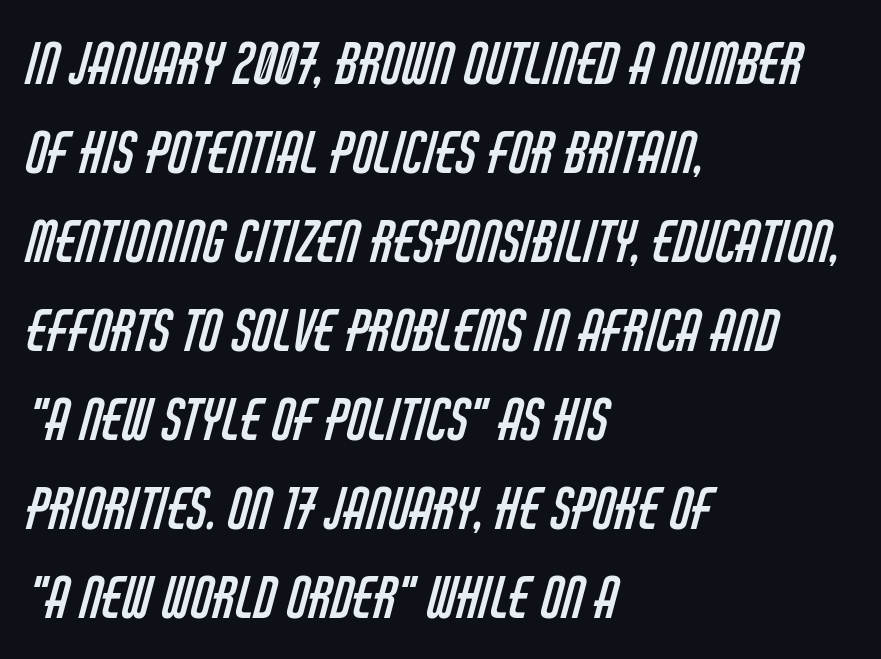
The text was rendered using a sans face with plain stroke endings. The baseline area is clear. The gaps between neighbouring characters are ordinary and unremarkable. A classic flush-left, rag-right setting is used for this passage.
